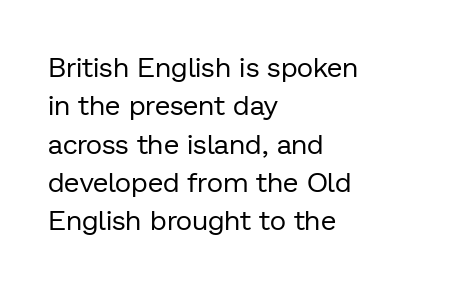
The paragraph shown leans on its left margin. The specimen omits any rule beneath the text block's lines. The passage shown stacks its lines at a standard gap. Are there feet on the stems? There aren't — it's a sans. Standard letterfit; no display-style spreading of the glyphs. The letters look calm and open, with moderate or lighter stems.
